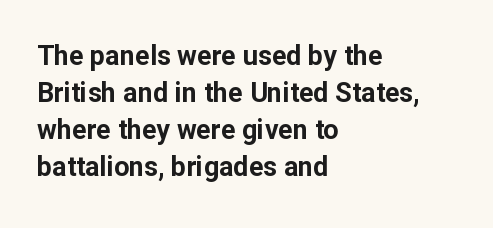
Every character sits straight up, as roman type does. Words appear dense and cohesive because spacing is normal. On the weight axis this lands at bold, roughly 700. In terms of leading, this rendering sits right in the middle.
